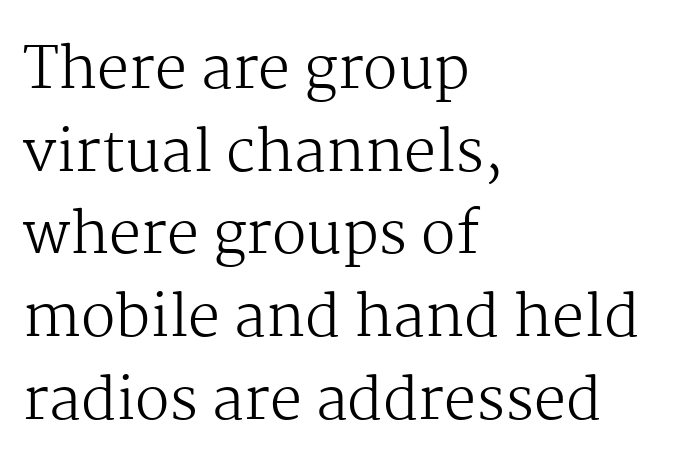
{"serif": "yes", "italic": "no", "bold": "no", "weight": "regular", "width": "normal", "stroke_contrast": "medium", "x_height": "medium", "monospaced": "no", "underline": "no", "align": "left", "line_spacing": "normal", "line_spacing_ratio": 1.45, "letter_spacing": "normal", "letter_spacing_em": 0.0, "glyph_px": 57}
